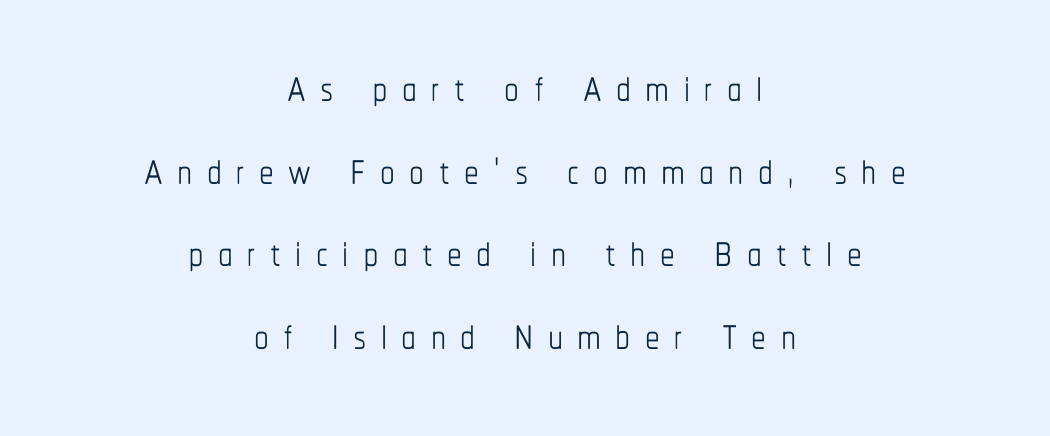
{"italic": "no", "bold": "no", "weight": "thin", "width": "condensed", "stroke_contrast": "low", "x_height": "medium", "monospaced": "no", "underline": "no", "align": "center", "line_spacing": "normal", "line_spacing_ratio": 1.4, "letter_spacing": "wide", "letter_spacing_em": 0.24, "glyph_px": 59}
